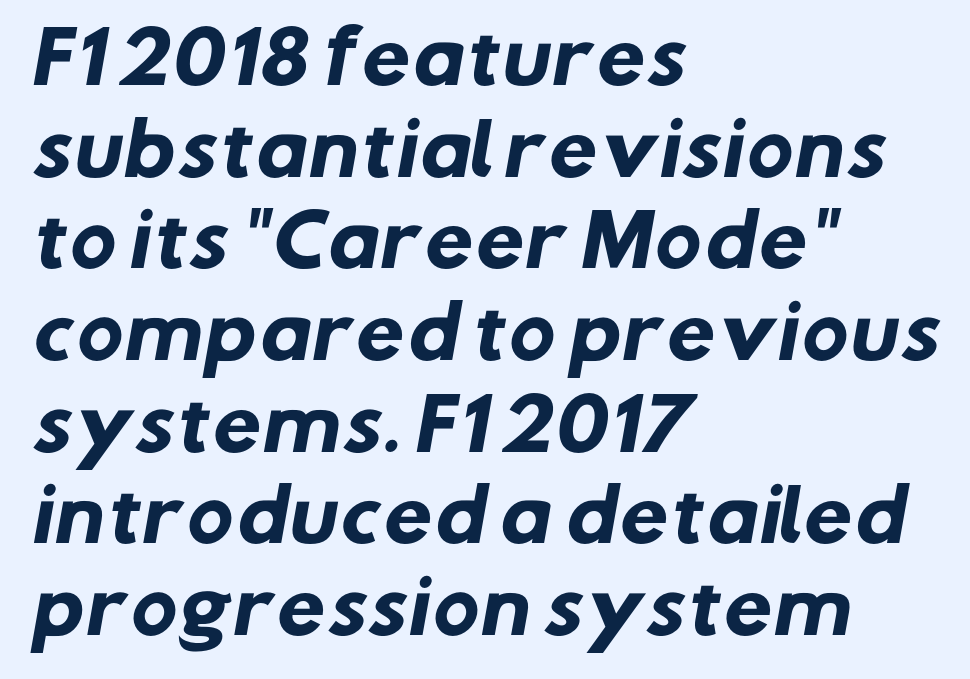
{"serif": "no", "bold": "yes", "weight": "heavy", "width": "normal", "stroke_contrast": "low", "x_height": "medium", "monospaced": "no", "underline": "no", "align": "left", "line_spacing": "normal", "line_spacing_ratio": 1.31, "letter_spacing": "normal", "letter_spacing_em": 0.0, "glyph_px": 70}
